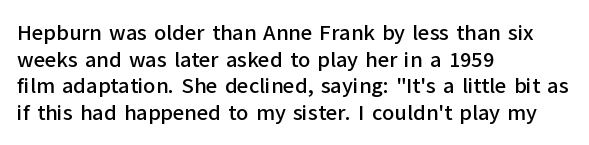
Q: Is the text italic (slanted)? A: No, it is upright.
Q: Is the text underlined? A: No.
Q: How is the paragraph aligned? A: Left-aligned.
Q: Is the spacing between letters normal or unusually wide? A: Normal.
